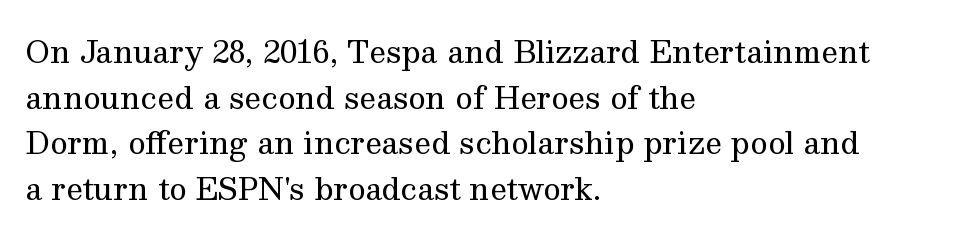
Q: Is the text bold? A: No.
Q: Is the text italic (slanted)? A: No, it is upright.
Q: Is the typeface a serif or a sans-serif typeface? A: Serif.
Q: Is the text underlined? A: No.
Q: How is the paragraph aligned? A: Left-aligned.
Q: Is the spacing between letters normal or unusually wide? A: Normal.
Q: Is the spacing between lines tight, normal or loose? A: Normal.
Q: Width (condensed, normal, or wide)? A: Normal.
Q: Stroke contrast? A: Medium.
Q: x-height? A: Medium.
Q: Monospaced? A: No.
